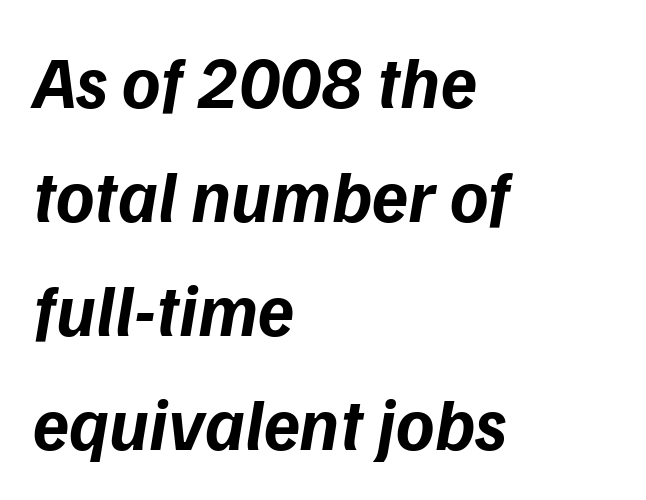
The image shows 73 px bold type, italic (leaning right); set left-aligned, normal line spacing (1.56x), normal letter spacing, not underlined; low stroke contrast and a medium x-height.
